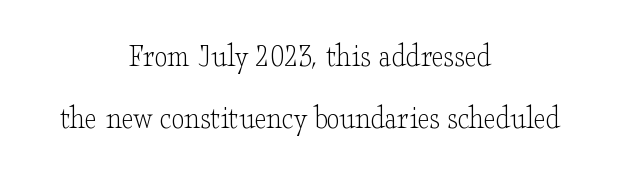
Q: Is the text bold? A: No.
Q: Is the text italic (slanted)? A: No, it is upright.
Q: Is the typeface a serif or a sans-serif typeface? A: Serif.
Q: Is the text underlined? A: No.
Q: How is the paragraph aligned? A: Centered.
Q: Is the spacing between letters normal or unusually wide? A: Normal.
Q: Width (condensed, normal, or wide)? A: Wide.
Q: Stroke contrast? A: Low.
Q: x-height? A: Small.
Q: Monospaced? A: No.
